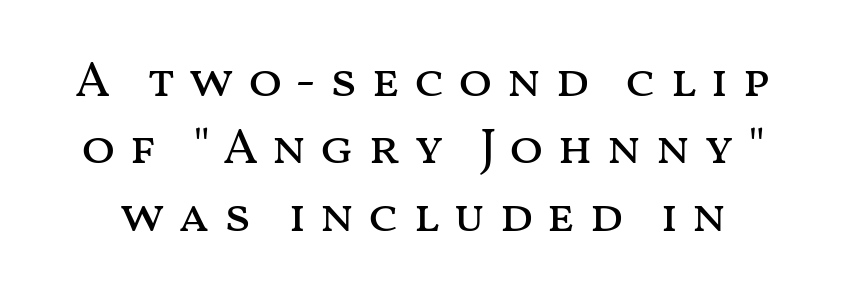
If you measured baseline to baseline, you'd find a middling distance. Do the characters align in a grid? No, the font is proportional. Unbolded letterforms with no extra heft. The lettering stays uniformly vertical, giving the passage a roman look. The glyphs are unaccompanied by any horizontal stroke below them. This rendering widens character spacing well past its baseline value.
